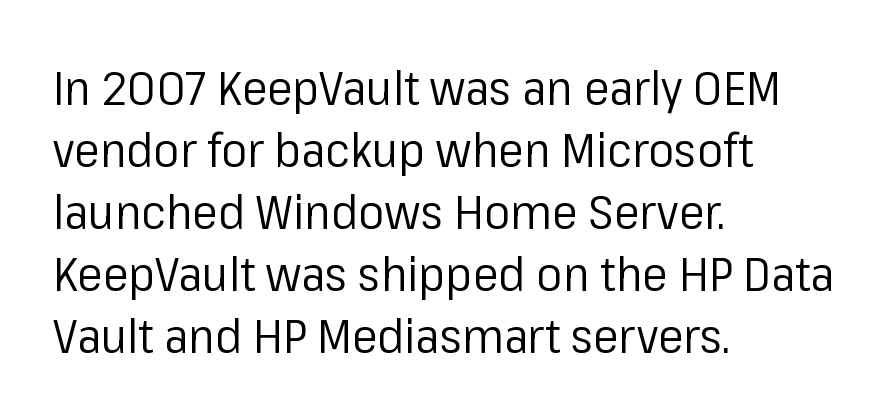
The image shows 48 px regular-weight sans-serif type, upright; set left-aligned, normal line spacing (1.29x), normal letter spacing, not underlined; low stroke contrast and a medium x-height.
